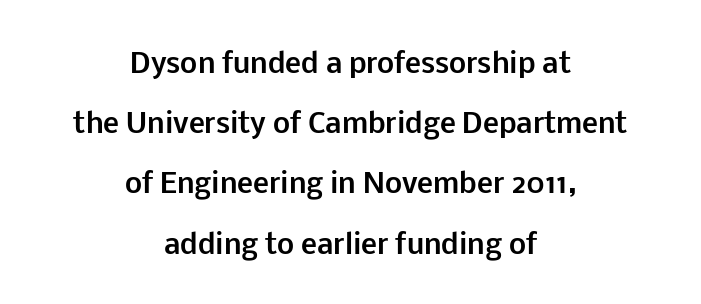
The image shows 27 px bold type, upright; set centered, loose line spacing (2.23x), normal letter spacing, not underlined.
